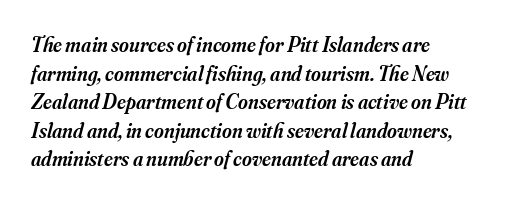
Set as a demibold, roughly 600 on the weight scale. The lines sit at an ordinary, default distance from one another. Slanted lettering throughout. Teacher's note: observe the even left margin — that is flush-left alignment. Honestly, the letter spacing is just normal — you wouldn't notice it. Plain, unruled lines of type.
